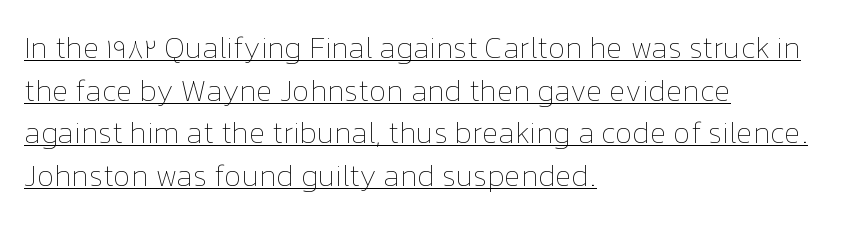
The image shows 30 px thin type, upright; set left-aligned, normal line spacing (1.42x), normal letter spacing, underlined; low stroke contrast and a medium x-height.
